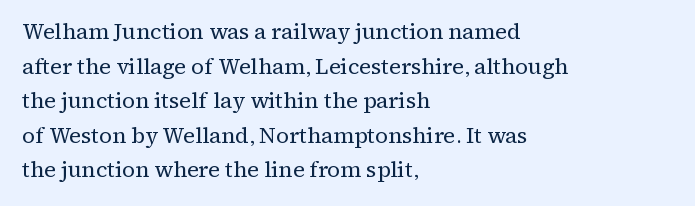
The image shows 22 px text type, upright; set left-aligned, normal line spacing (1.57x), normal letter spacing, not underlined.
